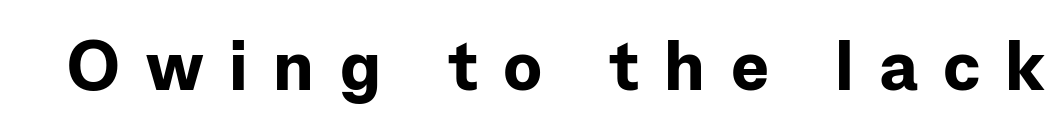
{"serif": "no", "italic": "no", "bold": "yes", "weight": "bold", "width": "normal", "stroke_contrast": "low", "x_height": "medium", "monospaced": "no", "underline": "no", "letter_spacing": "wide", "letter_spacing_em": 0.36, "glyph_px": 71}
